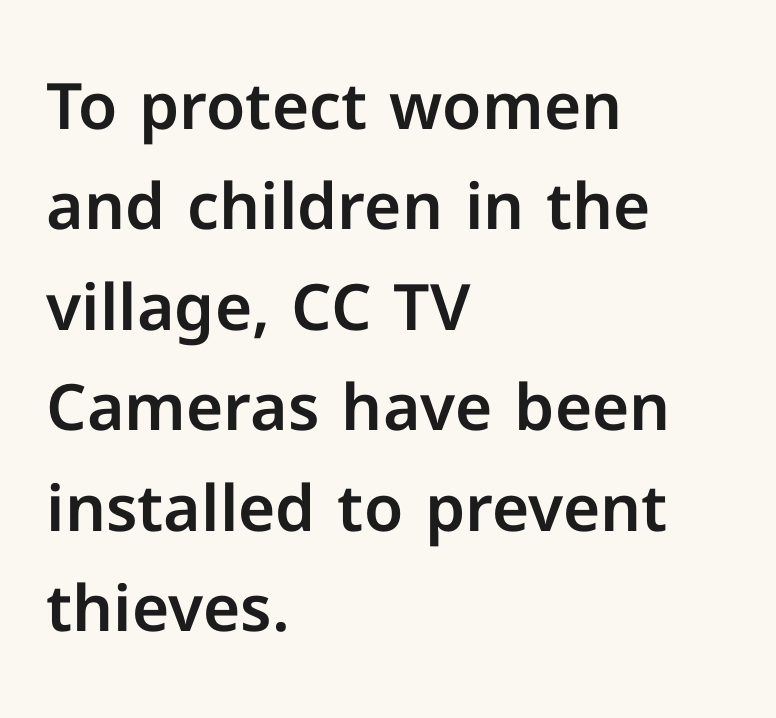
Q: Is the text italic (slanted)? A: No, it is upright.
Q: Is the typeface a serif or a sans-serif typeface? A: Sans-serif.
Q: Is the text underlined? A: No.
Q: How is the paragraph aligned? A: Left-aligned.
Q: Is the spacing between letters normal or unusually wide? A: Normal.
Q: Is the spacing between lines tight, normal or loose? A: Normal.
Q: Width (condensed, normal, or wide)? A: Normal.
Q: Stroke contrast? A: Low.
Q: x-height? A: Medium.
Q: Monospaced? A: No.
